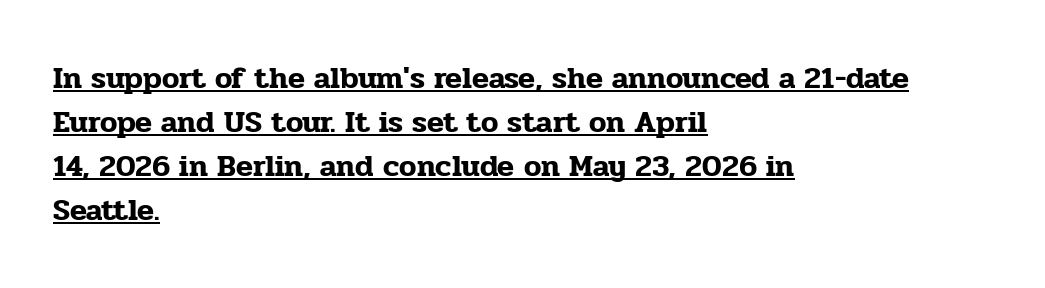
The paragraph has a hard left edge and a soft right edge. The lettering is marked with a stroke running underneath it. The face used here is proportionally spaced, like ordinary book or web type. Font category for this specimen: serif. The font's upright variant was chosen for this text.
